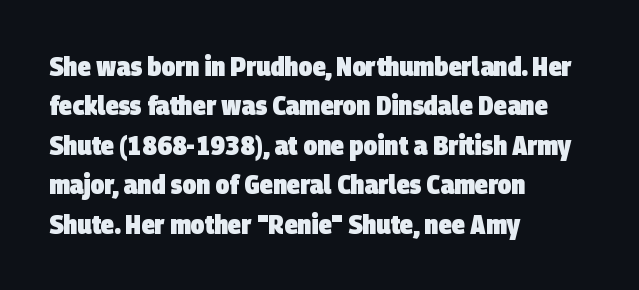
{"bold": "yes", "underline": "no", "align": "left", "line_spacing": "normal", "line_spacing_ratio": 1.46, "letter_spacing": "normal", "letter_spacing_em": 0.0, "glyph_px": 27}
